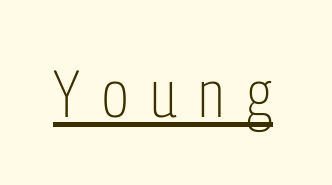
The image shows 66 px light, condensed sans-serif type, upright; set unusually wide letter spacing (+0.33 em), underlined; low stroke contrast and a medium x-height.
